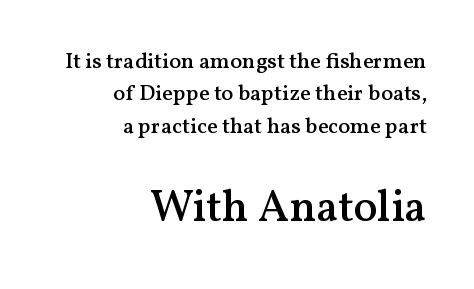
{"serif": "yes", "italic": "no", "bold": "semi", "weight": "semibold", "width": "normal", "stroke_contrast": "medium", "x_height": "medium", "monospaced": "no", "underline": "no", "align": "right", "line_spacing": "normal", "line_spacing_ratio": 1.47, "letter_spacing": "normal", "letter_spacing_em": 0.0, "larger_block": "second", "size_ratio": 2.0, "glyph_px": 44}
